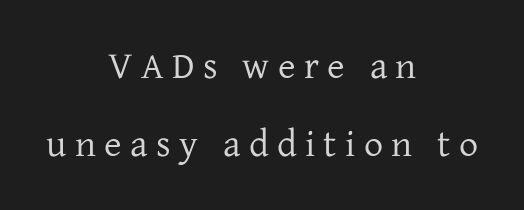
{"serif": "yes", "italic": "no", "bold": "no", "weight": "regular", "width": "normal", "stroke_contrast": "low", "x_height": "medium", "monospaced": "no", "underline": "no", "align": "center", "line_spacing": "loose", "line_spacing_ratio": 2.06, "letter_spacing": "wide", "letter_spacing_em": 0.22, "glyph_px": 38}
